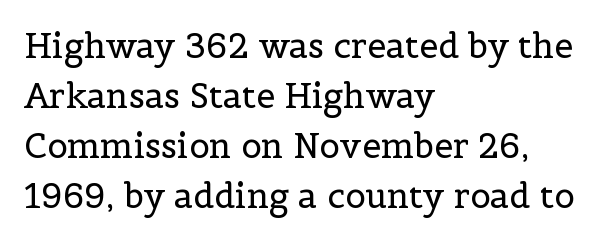
{"serif": "yes", "italic": "no", "bold": "no", "weight": "regular", "width": "normal", "x_height": "medium", "monospaced": "no", "underline": "no", "align": "left", "line_spacing": "normal", "line_spacing_ratio": 1.47, "letter_spacing": "normal", "letter_spacing_em": 0.0, "glyph_px": 34}
